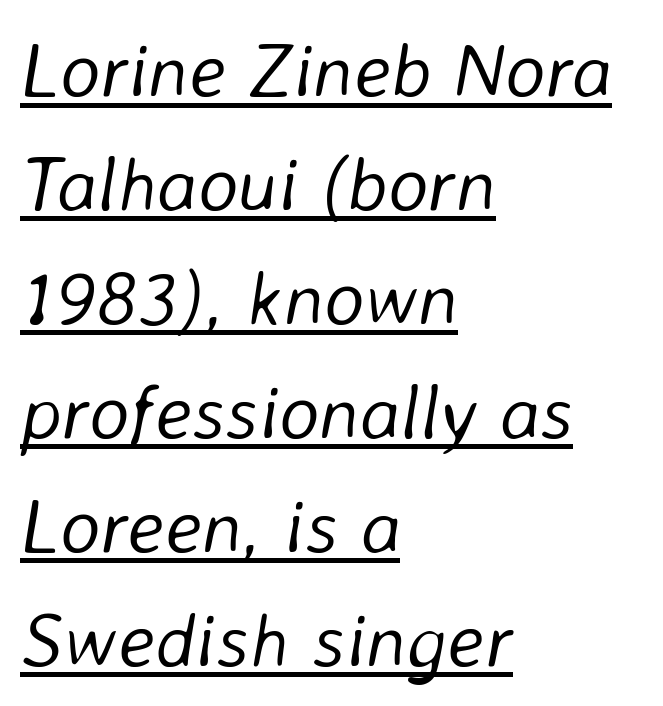
Q: Is the text bold? A: No.
Q: Is the text italic (slanted)? A: Yes, it leans right by about 8 degrees.
Q: Is the text underlined? A: Yes.
Q: How is the paragraph aligned? A: Left-aligned.
Q: Is the spacing between letters normal or unusually wide? A: Normal.
Q: Is the spacing between lines tight, normal or loose? A: Normal.
Q: Width (condensed, normal, or wide)? A: Normal.
Q: Stroke contrast? A: Low.
Q: x-height? A: Medium.
Q: Monospaced? A: No.
